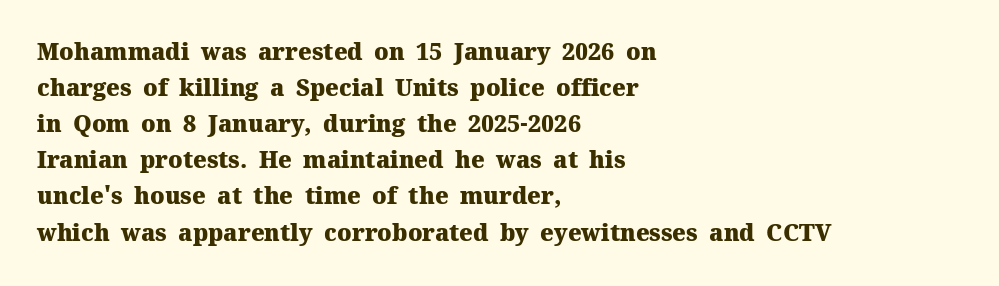
Q: Is the text bold? A: Yes.
Q: Is the text italic (slanted)? A: No, it is upright.
Q: Is the text underlined? A: No.
Q: How is the paragraph aligned? A: Left-aligned.
Q: Is the spacing between letters normal or unusually wide? A: Normal.
Q: Is the spacing between lines tight, normal or loose? A: Normal.
